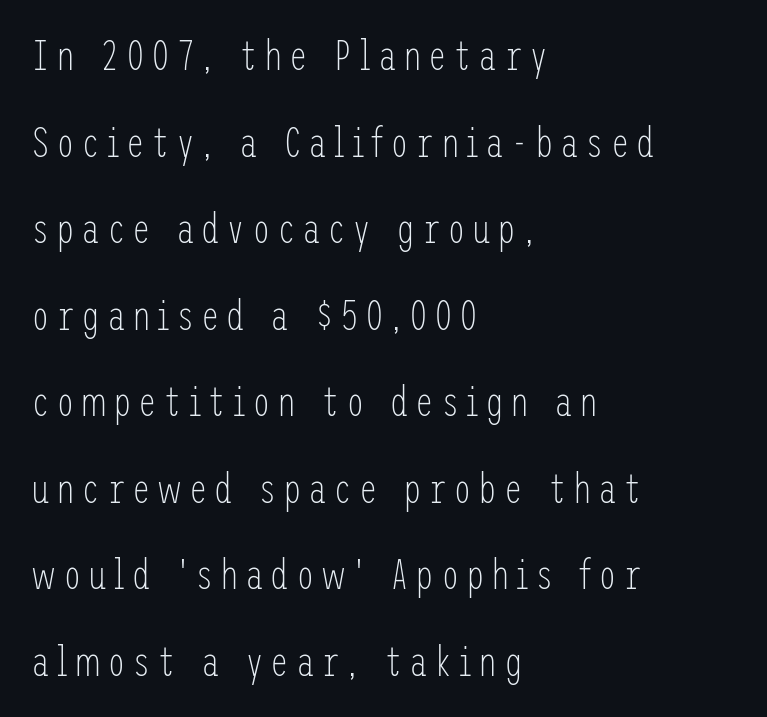
The image shows 42 px light, condensed sans-serif type, upright; set left-aligned, loose line spacing (2.06x), not underlined; low stroke contrast and a medium x-height.
